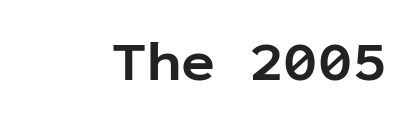
The image shows 57 px bold sans-serif type, upright, monospaced; set normal letter spacing, not underlined; low stroke contrast and a medium x-height.
